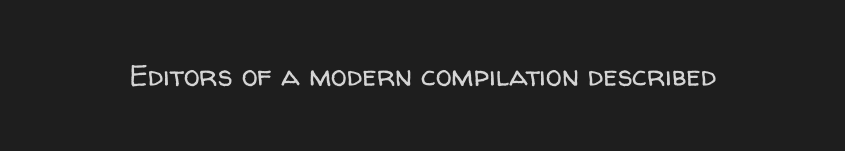
Does the lettering tilt? It doesn't — this is upright. Here the designer chose a conventional face with non-uniform glyph widths. Unmarked baselines from the first word to the last. Look at the tracking — it's just the regular setting, nothing added.
